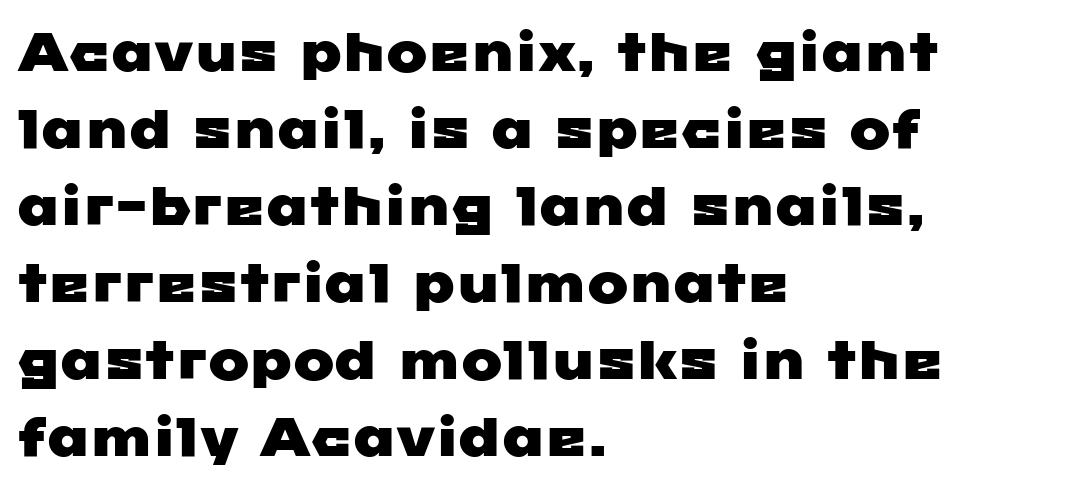
Q: Is the typeface a serif or a sans-serif typeface? A: Sans-serif.
Q: Is the text underlined? A: No.
Q: How is the paragraph aligned? A: Left-aligned.
Q: Is the spacing between letters normal or unusually wide? A: Normal.
Q: Is the spacing between lines tight, normal or loose? A: Normal.
Q: Width (condensed, normal, or wide)? A: Wide.
Q: Stroke contrast? A: Low.
Q: x-height? A: Medium.
Q: Monospaced? A: No.
